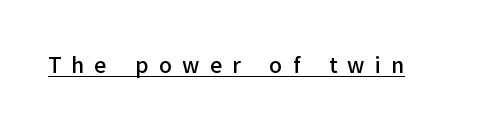
{"italic": "no", "bold": "semi", "underline": "yes", "letter_spacing": "wide", "letter_spacing_em": 0.49, "glyph_px": 21}
